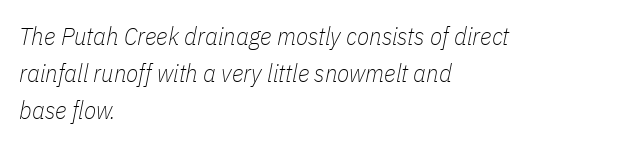
{"italic": "yes", "lean": "right", "slant_degrees": 11, "bold": "no", "underline": "no", "align": "left", "line_spacing": "normal", "line_spacing_ratio": 1.48, "letter_spacing": "normal", "letter_spacing_em": 0.0, "glyph_px": 25}
